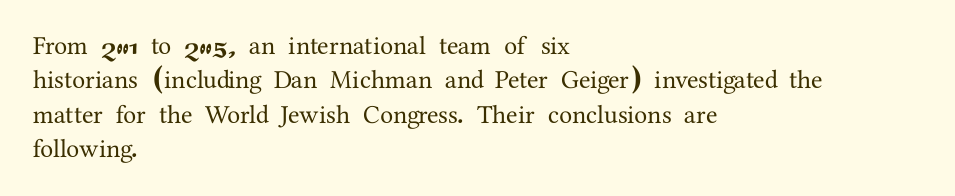
The image shows 26 px text type, upright; set left-aligned, normal line spacing (1.32x), normal letter spacing, not underlined.
